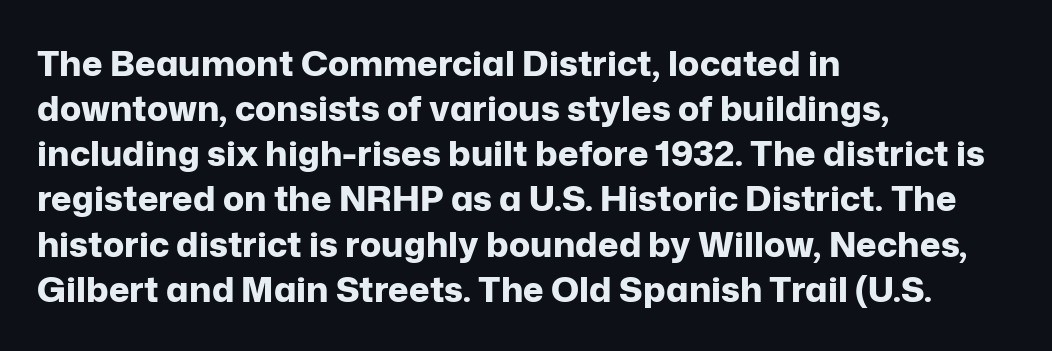
If you drew a ruler down the left edge, every line would touch it. You'd pick this weight for a headline — it's a proper bold. Letters rest on an invisible, unmarked baseline. The type family on display is of the sans-serif kind. The lettering holds an erect, upright posture throughout.
